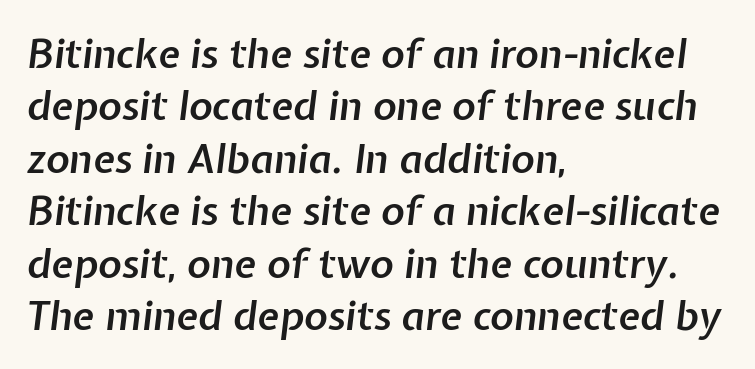
Q: Is the text bold? A: Semi-bold.
Q: Is the text italic (slanted)? A: Yes, it leans right by about 7 degrees.
Q: Is the text underlined? A: No.
Q: How is the paragraph aligned? A: Left-aligned.
Q: Is the spacing between letters normal or unusually wide? A: Normal.
Q: Is the spacing between lines tight, normal or loose? A: Normal.
Q: Width (condensed, normal, or wide)? A: Normal.
Q: Stroke contrast? A: Low.
Q: x-height? A: Medium.
Q: Monospaced? A: No.
